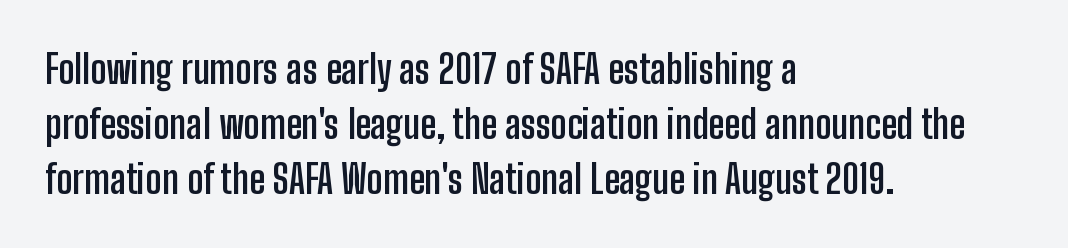
Serif or sans? Sans — the stroke terminals are bare. The face used here is proportionally spaced, like ordinary book or web type. The horizontal fit of the characters is conventional and even. Line beginnings align vertically; line endings do not. Just letters on the line, the space beneath them empty. Chunky letters — that's bold for sure.
